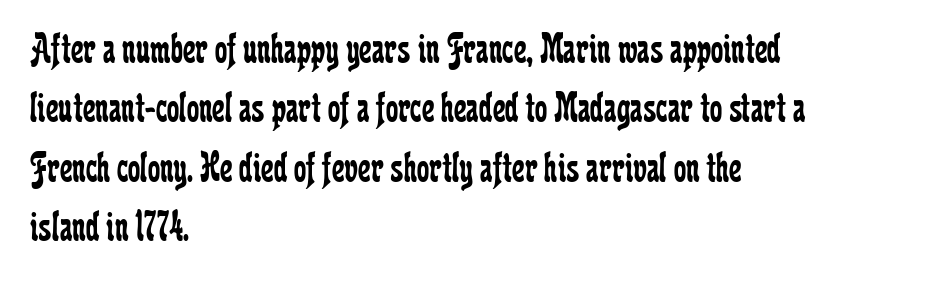
{"serif": "yes", "italic": "no", "bold": "no", "weight": "regular", "width": "condensed", "stroke_contrast": "low", "x_height": "medium", "monospaced": "no", "underline": "no", "align": "left", "line_spacing": "normal", "line_spacing_ratio": 1.35, "letter_spacing": "normal", "letter_spacing_em": 0.0, "glyph_px": 44}
